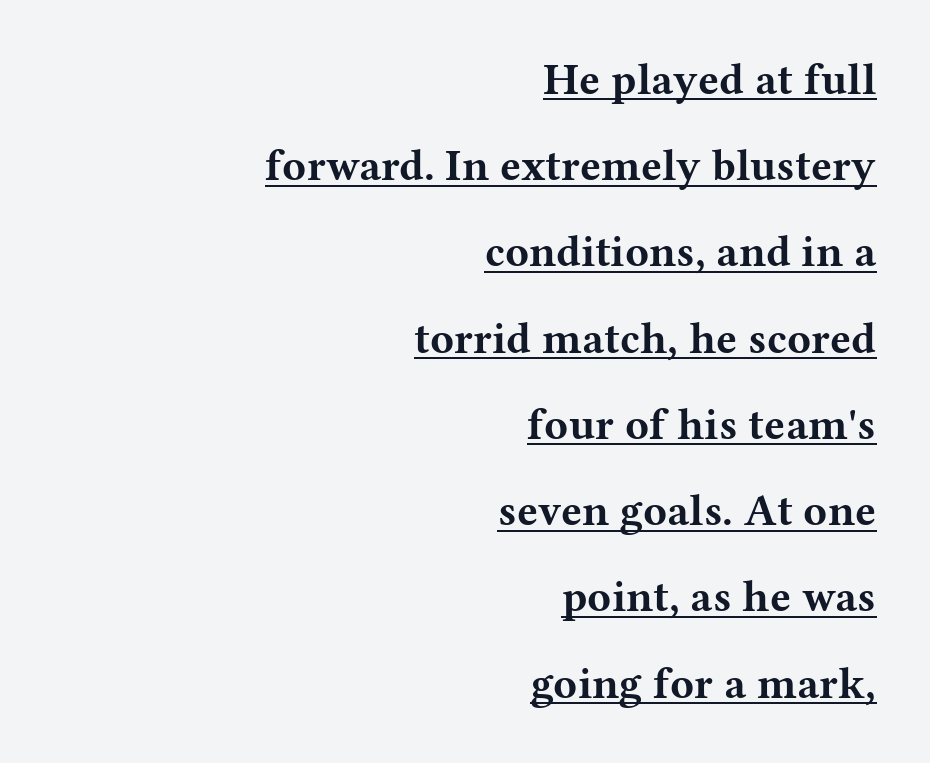
{"serif": "yes", "italic": "no", "bold": "yes", "weight": "bold", "width": "wide", "stroke_contrast": "medium", "x_height": "medium", "monospaced": "no", "underline": "yes", "align": "right", "line_spacing": "loose", "line_spacing_ratio": 1.96, "letter_spacing": "normal", "letter_spacing_em": 0.0, "glyph_px": 44}
